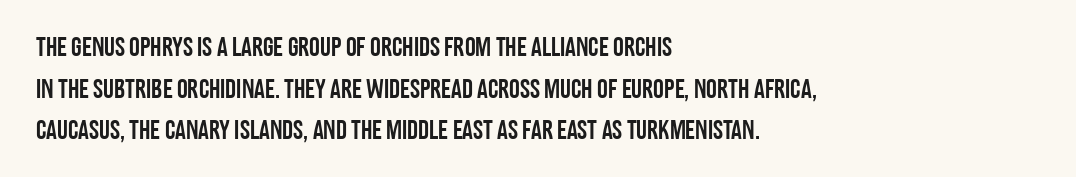
Q: Is the text italic (slanted)? A: No, it is upright.
Q: Is the text underlined? A: No.
Q: How is the paragraph aligned? A: Left-aligned.
Q: Is the spacing between letters normal or unusually wide? A: Normal.
Q: Is the spacing between lines tight, normal or loose? A: Normal.
